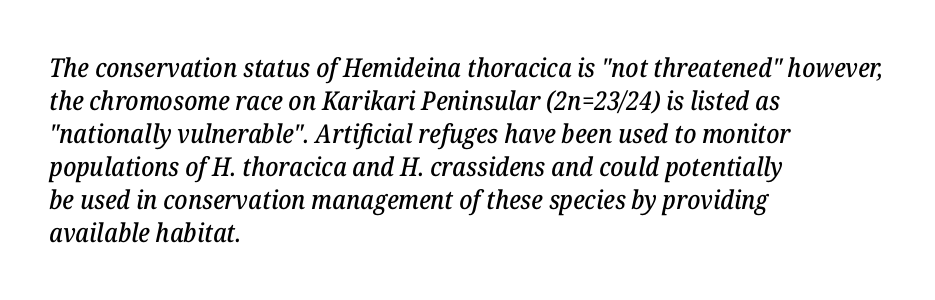
Check under the words: just untouched page. Is the letter spacing exaggerated? No — it looks like the ordinary default. The passage shown stacks its lines at a standard gap. Characters are canted at an angle relative to the baseline's perpendicular.
